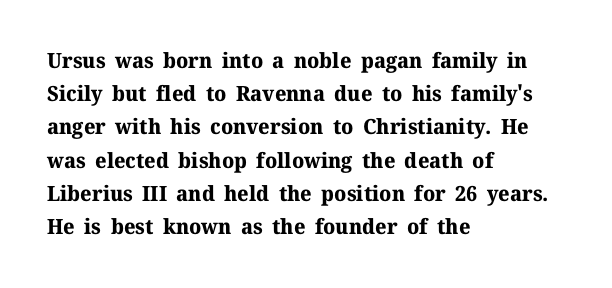
The image shows 21 px bold type, upright; set left-aligned, normal line spacing (1.58x), normal letter spacing, not underlined.
